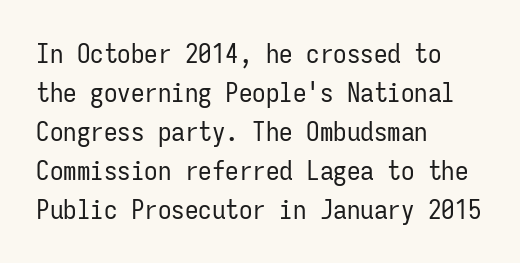
The image shows 27 px text type, upright; set left-aligned, normal line spacing (1.44x), normal letter spacing, not underlined.
